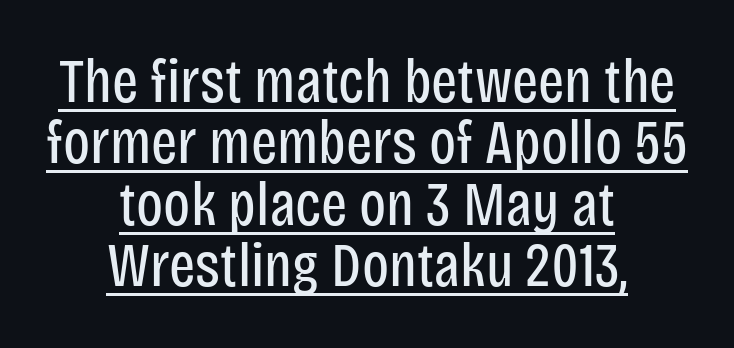
The image shows 62 px regular-weight, condensed sans-serif type, upright; set centered, tight line spacing (0.99x), normal letter spacing, underlined; low stroke contrast and a large x-height.
